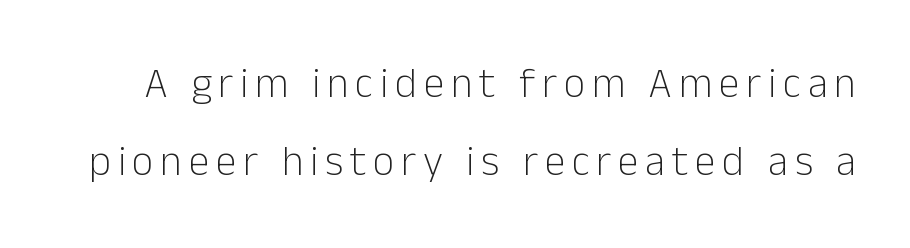
The lettering stays uniformly vertical, giving the passage a roman look. The face used here is proportionally spaced, like ordinary book or web type. Plain, unruled lines of type. Are there feet on the stems? There aren't — it's a sans. Stroke mass is kept to a normal reading level or below.
